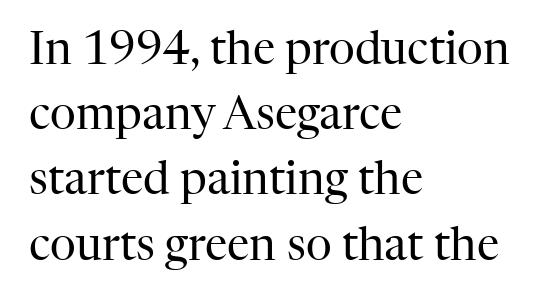
To sum up the face: it has serifs. Regarding leading, the lines here are spaced in the standard way. Is this a fixed-width face? No — the glyphs have proportional, varying widths. Has an underline been added? It has not.
